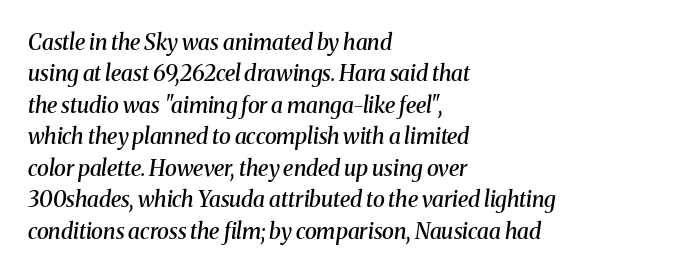
This rendering leaves character spacing at its baseline value. Does the weight exceed regular? Yes, but only to semibold. A typesetter would mark this as italic. Rule under the text: the space is simply empty. The ragged edge is on the right, which tells us the setting is flush left.
